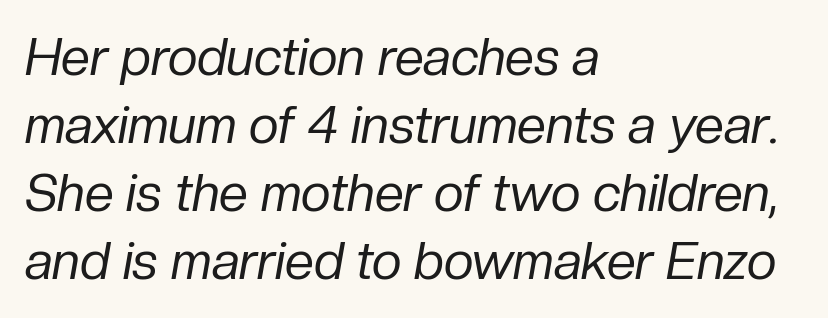
{"italic": "yes", "lean": "right", "slant_degrees": 10, "bold": "no", "weight": "regular", "width": "normal", "stroke_contrast": "low", "x_height": "medium", "monospaced": "no", "underline": "no", "align": "left", "line_spacing": "normal", "line_spacing_ratio": 1.31, "letter_spacing": "normal", "letter_spacing_em": 0.0, "glyph_px": 52}
